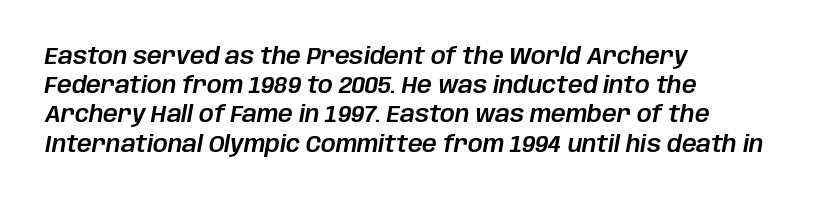
The image shows 23 px text type, italic (leaning right); set left-aligned, normal line spacing (1.27x), normal letter spacing, not underlined.
